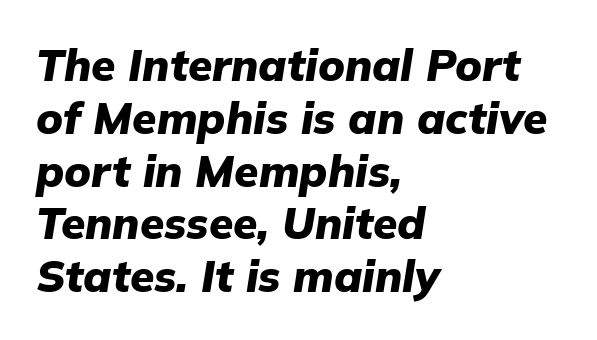
Q: Is the text bold? A: Yes.
Q: Is the text italic (slanted)? A: Yes, it leans right by about 9 degrees.
Q: Is the text underlined? A: No.
Q: How is the paragraph aligned? A: Left-aligned.
Q: Is the spacing between letters normal or unusually wide? A: Normal.
Q: Width (condensed, normal, or wide)? A: Normal.
Q: Stroke contrast? A: Low.
Q: x-height? A: Medium.
Q: Monospaced? A: No.
